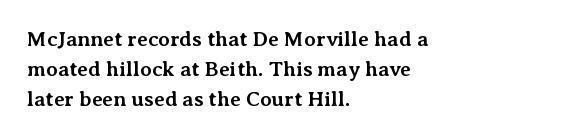
Q: Is the text bold? A: Yes.
Q: Is the text italic (slanted)? A: No, it is upright.
Q: Is the text underlined? A: No.
Q: How is the paragraph aligned? A: Left-aligned.
Q: Is the spacing between letters normal or unusually wide? A: Normal.
Q: Is the spacing between lines tight, normal or loose? A: Normal.
